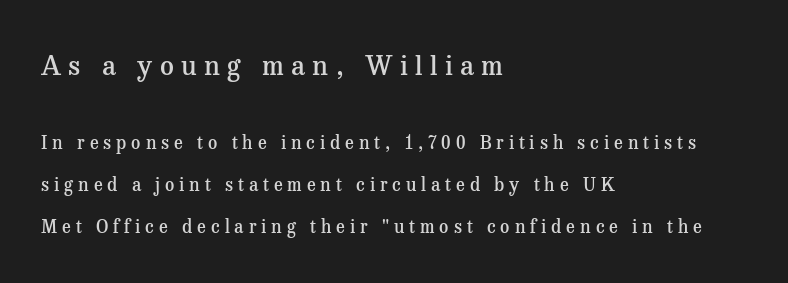
{"italic": "no", "bold": "semi", "underline": "no", "align": "left", "line_spacing": "loose", "line_spacing_ratio": 2.34, "letter_spacing": "wide", "letter_spacing_em": 0.27, "larger_block": "first", "size_ratio": 1.5, "glyph_px": 27}
